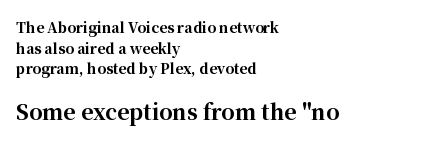
The image shows 21 px bold type, upright; set left-aligned, normal line spacing (1.48x), normal letter spacing, not underlined; the second (bottom) block is 1.5x larger.
